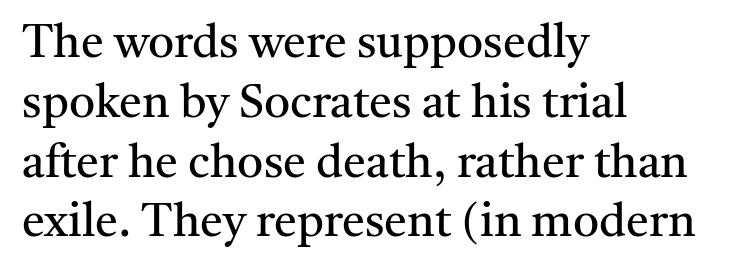
Typeset ragged right — the left edge is the straight one. Stroke terminals: seriffed. Is the letter spacing exaggerated? No — it looks like the ordinary default. The passage shown is not underscored anywhere. If you measured baseline to baseline, you'd find a middling distance.
